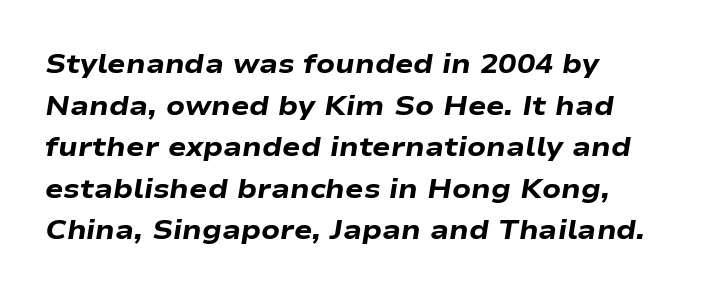
{"italic": "yes", "lean": "right", "slant_degrees": 9, "bold": "yes", "underline": "no", "align": "left", "line_spacing": "normal", "line_spacing_ratio": 1.54, "letter_spacing": "normal", "letter_spacing_em": 0.0, "glyph_px": 27}
